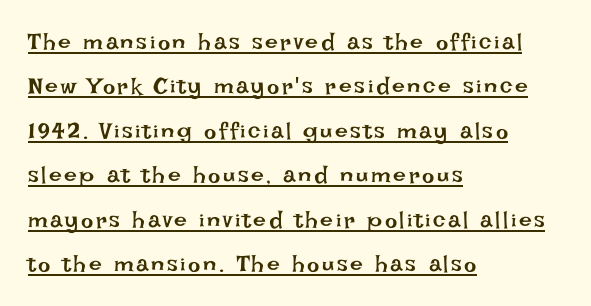
This rendering uses left alignment, leaving the right contour irregular. Is there an underline? Yes — a line sits under the letters. Quick note: not italic, upright. The face looks like a standard text weight, possibly lighter. How would I describe the line gaps? Wide and relaxed.
